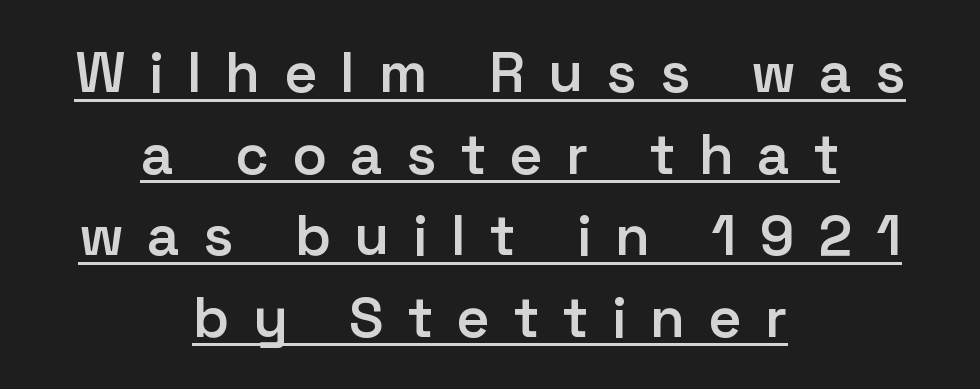
The vertical gap from one line to the next is medium. Ordinary non-slanted type is in use. Caption: lettering with a line underneath. A sans-serif font was chosen for this passage.
